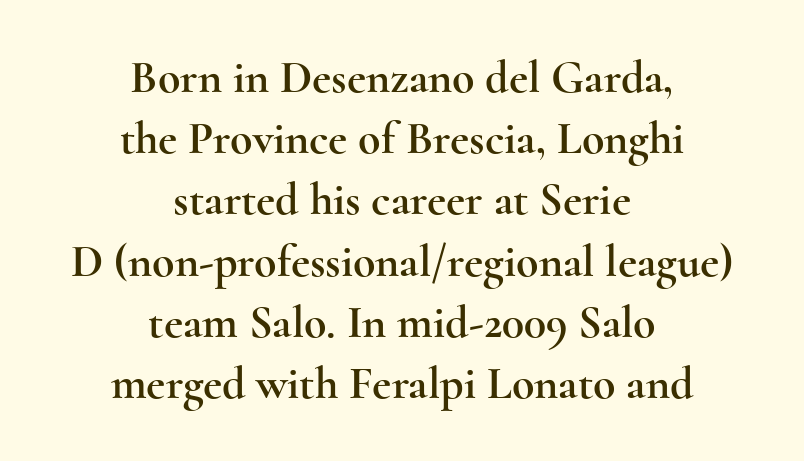
{"serif": "yes", "italic": "no", "width": "wide", "x_height": "small", "monospaced": "no", "underline": "no", "align": "center", "line_spacing": "normal", "line_spacing_ratio": 1.33, "letter_spacing": "normal", "letter_spacing_em": 0.0, "glyph_px": 46}
